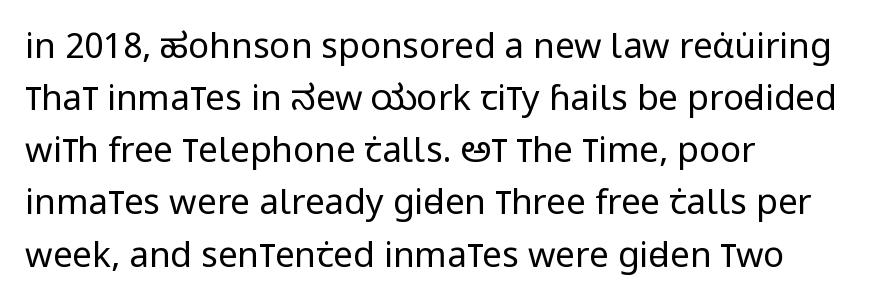
A typesetter would call this proportional, since set widths differ per character. The type is set solid horizontally, with unmodified tracking. The passage shown is not underscored anywhere. Italic: no, the glyphs are upright roman.
